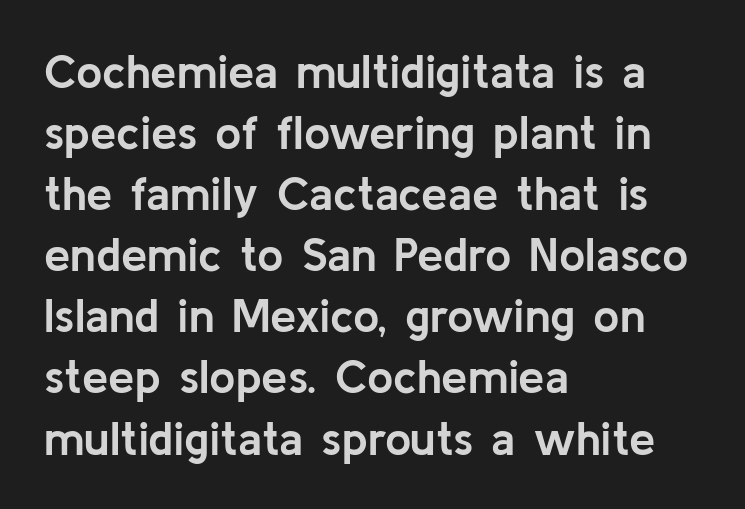
{"serif": "no", "italic": "no", "bold": "yes", "weight": "semibold", "width": "normal", "stroke_contrast": "low", "x_height": "medium", "monospaced": "no", "underline": "no", "align": "left", "line_spacing": "normal", "line_spacing_ratio": 1.3, "letter_spacing": "normal", "letter_spacing_em": 0.0, "glyph_px": 47}
